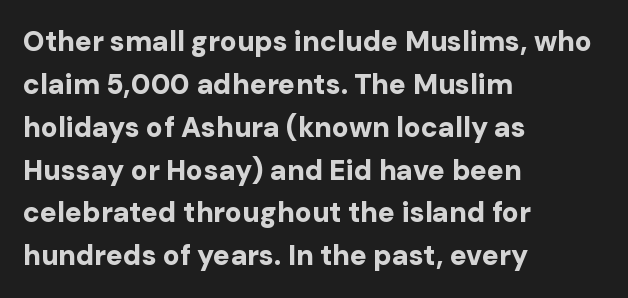
Q: Is the text bold? A: Yes.
Q: Is the text italic (slanted)? A: No, it is upright.
Q: Is the typeface a serif or a sans-serif typeface? A: Sans-serif.
Q: Is the text underlined? A: No.
Q: How is the paragraph aligned? A: Left-aligned.
Q: Is the spacing between letters normal or unusually wide? A: Normal.
Q: Is the spacing between lines tight, normal or loose? A: Normal.
Q: Width (condensed, normal, or wide)? A: Normal.
Q: Stroke contrast? A: Low.
Q: x-height? A: Medium.
Q: Monospaced? A: No.
